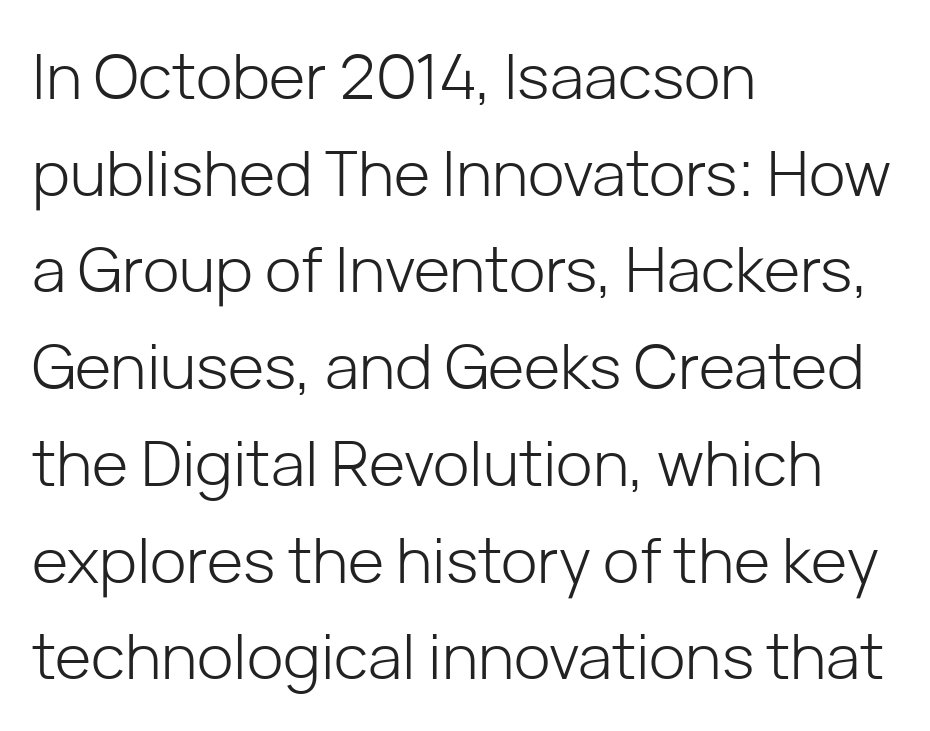
The image shows 62 px light sans-serif type, upright; set left-aligned, normal line spacing (1.56x), normal letter spacing, not underlined; low stroke contrast and a medium x-height.
